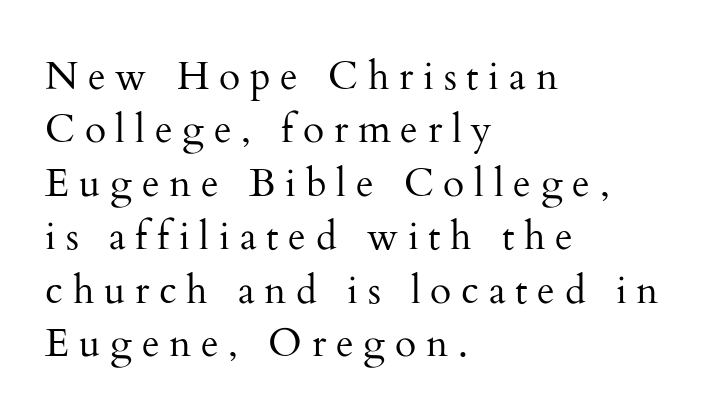
Notice how the passage keeps a crisp vertical edge on the left only. Posture: straight, roman, zero tilt. Caption: expanded tracking, letters set apart. The passage shown is not underscored anywhere.
